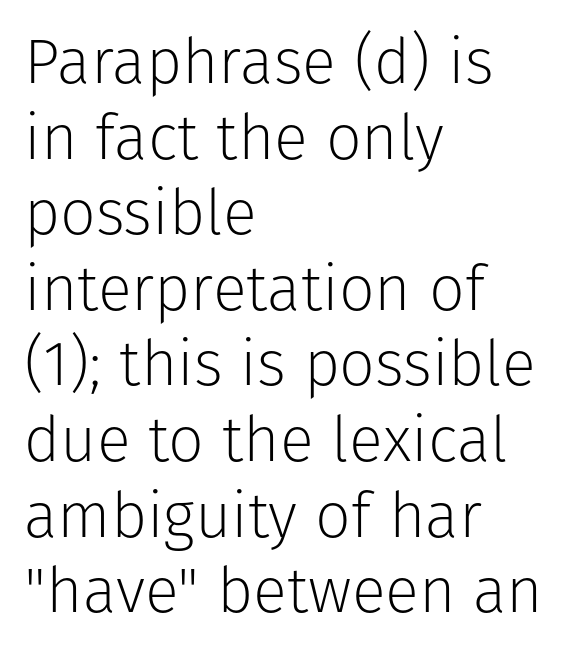
Q: Is the text bold? A: No.
Q: Is the text italic (slanted)? A: No, it is upright.
Q: Is the typeface a serif or a sans-serif typeface? A: Sans-serif.
Q: Is the text underlined? A: No.
Q: How is the paragraph aligned? A: Left-aligned.
Q: Is the spacing between letters normal or unusually wide? A: Normal.
Q: Width (condensed, normal, or wide)? A: Normal.
Q: Stroke contrast? A: Low.
Q: x-height? A: Medium.
Q: Monospaced? A: No.
